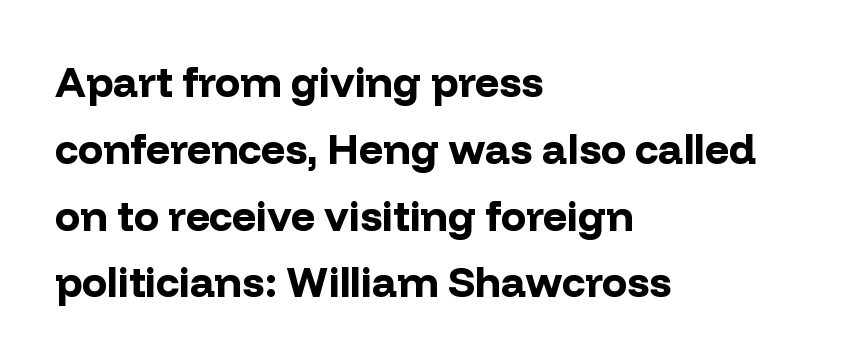
Weight: bold. Clear beneath every line of the passage. Rows of type keep a routine distance in the vertical direction. If you drew a line through each stem, it would be perfectly vertical. Each word holds together tightly as a unit, with standard inter-letter gaps.
